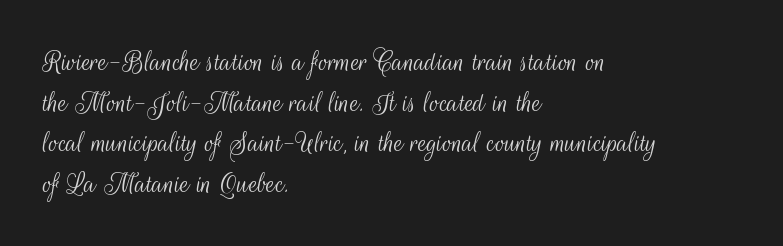
The image shows 31 px light, condensed sans-serif type; set left-aligned, normal line spacing (1.31x), normal letter spacing, not underlined; medium stroke contrast and a small x-height.
